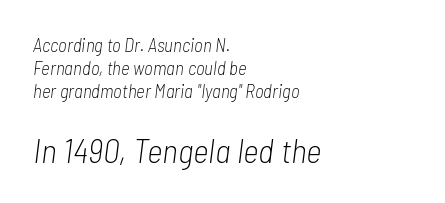
Do the characters align in a grid? No, the font is proportional. The characters are drawn with everyday or finer stroke widths. This rendering uses left alignment, leaving the right contour irregular. Each word holds together tightly as a unit, with standard inter-letter gaps. The lower block of text is set noticeably larger than the block above it. Characters are canted at an angle relative to the baseline's perpendicular.
